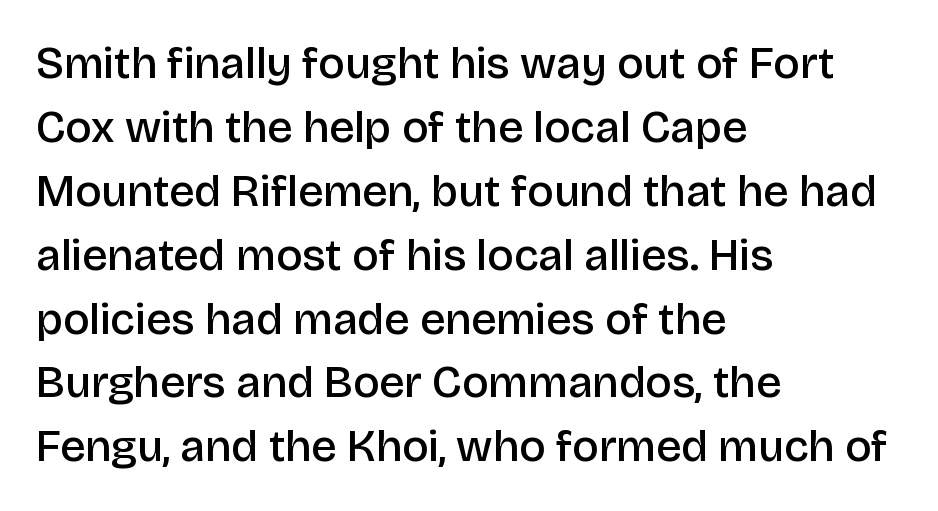
The image shows 45 px semibold sans-serif type, upright; set left-aligned, normal line spacing (1.42x), normal letter spacing, not underlined; low stroke contrast and a large x-height.
